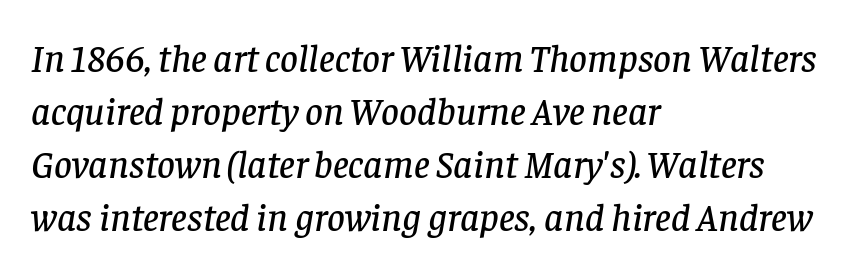
Yep, that's italic — everything's leaning. This sample has the flowing, uneven cadence of proportional lettering. Notice how descenders clear the ascenders below comfortably — that's standard leading. What stands out about the letter spacing? Nothing — it is the standard amount.
